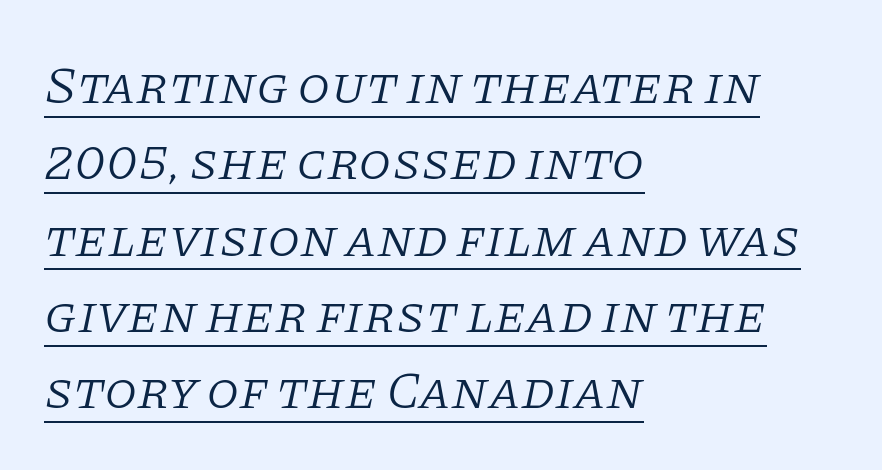
The image shows 53 px light serif type, italic (leaning right); set left-aligned, normal line spacing (1.44x), normal letter spacing, underlined; low stroke contrast and a large x-height.
